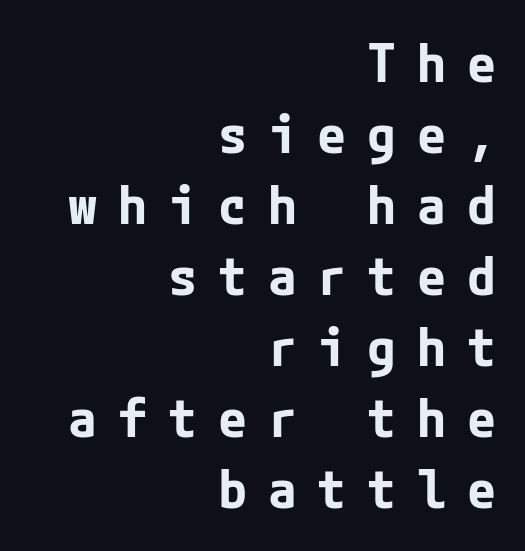
Letter spacing: wide. Honestly, the row spacing looks completely unremarkable. How heavy is the stroke? Heavy — this is a bold. The gap between lines stays unmarked.
